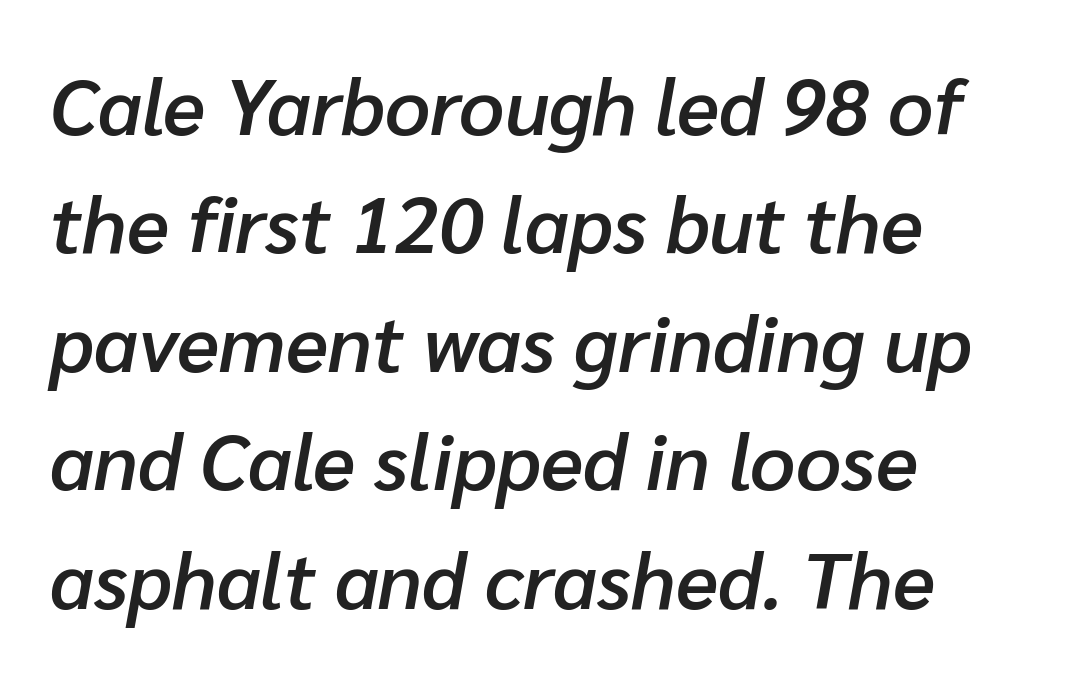
Q: Is the text bold? A: Semi-bold.
Q: Is the text italic (slanted)? A: Yes, it leans right by about 10 degrees.
Q: Is the text underlined? A: No.
Q: How is the paragraph aligned? A: Left-aligned.
Q: Is the spacing between letters normal or unusually wide? A: Normal.
Q: Is the spacing between lines tight, normal or loose? A: Normal.
Q: Width (condensed, normal, or wide)? A: Normal.
Q: Stroke contrast? A: Low.
Q: x-height? A: Medium.
Q: Monospaced? A: No.
